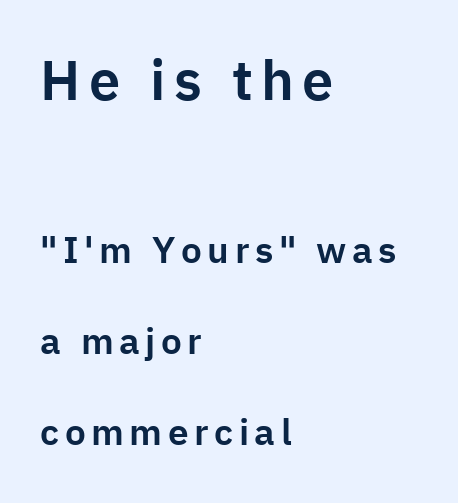
Q: Is the text italic (slanted)? A: No, it is upright.
Q: Is the typeface a serif or a sans-serif typeface? A: Sans-serif.
Q: Is the text underlined? A: No.
Q: How is the paragraph aligned? A: Left-aligned.
Q: Is the spacing between lines tight, normal or loose? A: Loose.
Q: Which block of text is set in a larger size, the first (top) or the second (bottom)? A: The first (top) one.
Q: Width (condensed, normal, or wide)? A: Normal.
Q: Stroke contrast? A: Low.
Q: x-height? A: Medium.
Q: Monospaced? A: No.
